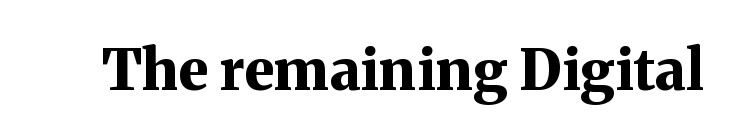
Q: Is the text bold? A: Yes.
Q: Is the text italic (slanted)? A: No, it is upright.
Q: Is the typeface a serif or a sans-serif typeface? A: Serif.
Q: Is the text underlined? A: No.
Q: Is the spacing between letters normal or unusually wide? A: Normal.
Q: Width (condensed, normal, or wide)? A: Normal.
Q: Stroke contrast? A: Medium.
Q: x-height? A: Medium.
Q: Monospaced? A: No.
